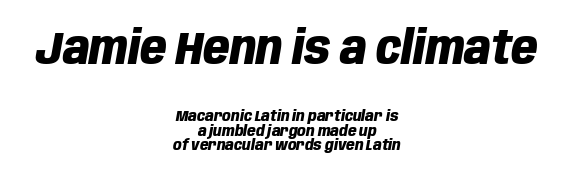
The emphasis by scale lands on block number one, above. Words float on clear page, feet unadorned. Nobody touched the tracking dial on this one. Here the designer chose a conventional face with non-uniform glyph widths.
